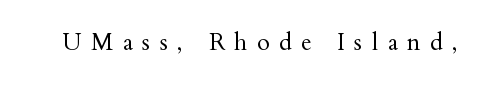
The image shows 23 px text type, upright; set unusually wide letter spacing (+0.42 em), not underlined.
